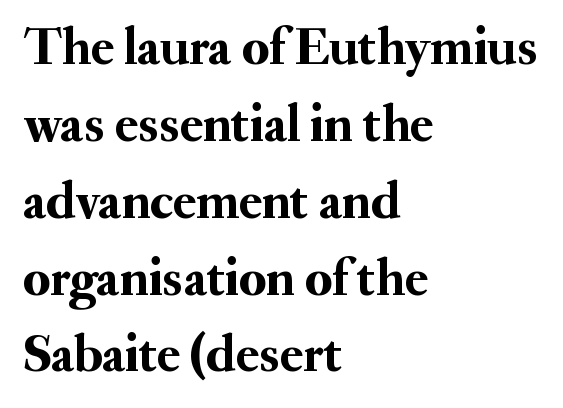
The image shows 53 px serif type, upright; set left-aligned, normal line spacing (1.45x), normal letter spacing, not underlined; medium stroke contrast and a small x-height.
